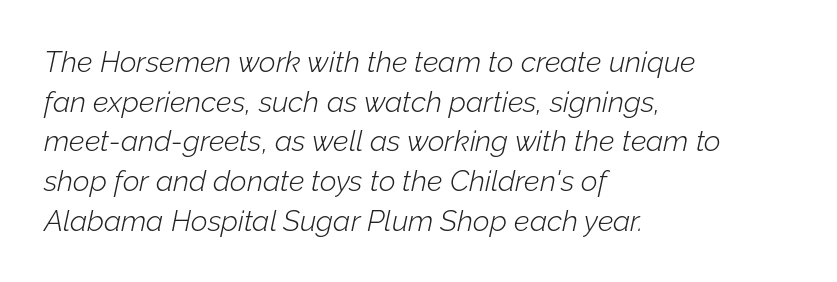
The image shows 29 px light type, italic (leaning right); set left-aligned, normal line spacing (1.37x), normal letter spacing, not underlined; low stroke contrast and a medium x-height.
